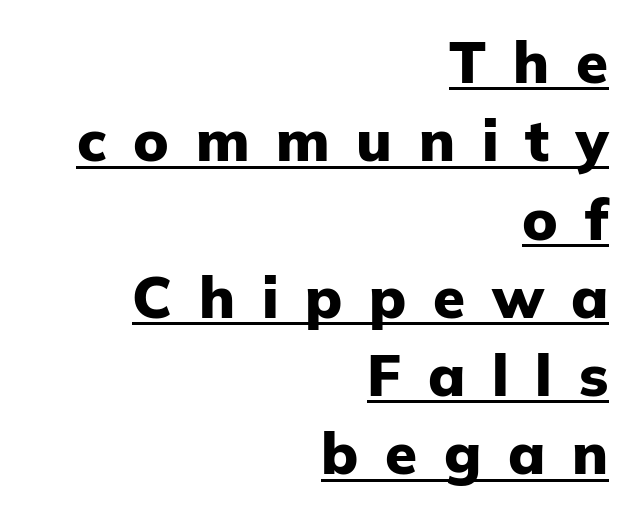
{"serif": "no", "italic": "no", "bold": "yes", "weight": "heavy", "width": "normal", "stroke_contrast": "low", "x_height": "medium", "monospaced": "no", "underline": "yes", "align": "right", "line_spacing": "normal", "line_spacing_ratio": 1.35, "letter_spacing": "wide", "letter_spacing_em": 0.46, "glyph_px": 58}
